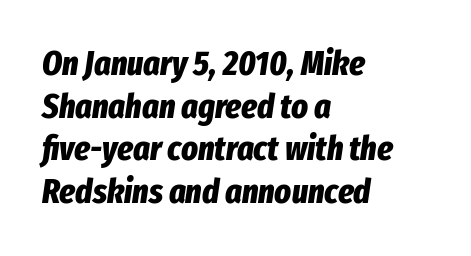
Q: Is the text bold? A: Yes.
Q: Is the text italic (slanted)? A: Yes, it leans right by about 8 degrees.
Q: Is the text underlined? A: No.
Q: How is the paragraph aligned? A: Left-aligned.
Q: Is the spacing between letters normal or unusually wide? A: Normal.
Q: Width (condensed, normal, or wide)? A: Condensed.
Q: Stroke contrast? A: Low.
Q: x-height? A: Medium.
Q: Monospaced? A: No.
